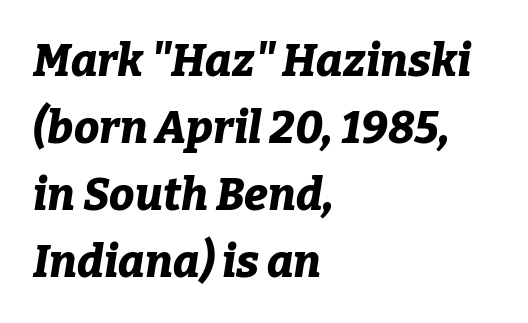
As a designer I'd log this as weight 700, bold. Do the characters align in a grid? No, the font is proportional. You could call the tracking neutral — neither tight nor loose. This is oblique type, the kind used for emphasis or titles. The area under the type is left untouched.
